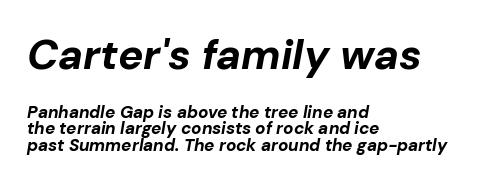
{"italic": "yes", "lean": "right", "slant_degrees": 10, "bold": "yes", "weight": "bold", "width": "normal", "stroke_contrast": "low", "x_height": "medium", "monospaced": "no", "underline": "no", "align": "left", "line_spacing": "tight", "line_spacing_ratio": 0.96, "letter_spacing": "normal", "letter_spacing_em": 0.0, "larger_block": "first", "size_ratio": 2.47, "glyph_px": 42}
